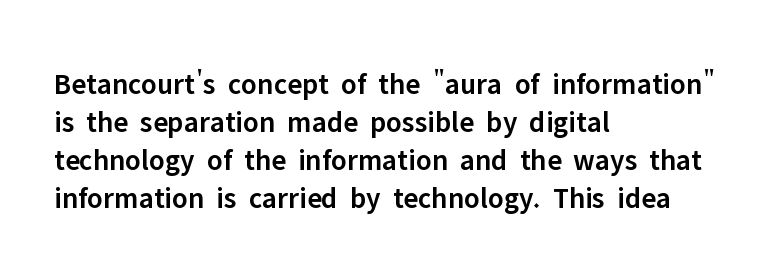
A roman cut, with each character standing at attention. In terms of weight, the rendering is demibold, just under bold. Each new line begins a customary step beneath the previous one. Inter-character spacing is left at the font's built-in metrics. Character widths vary here, with narrow letters taking less room than wide ones.
